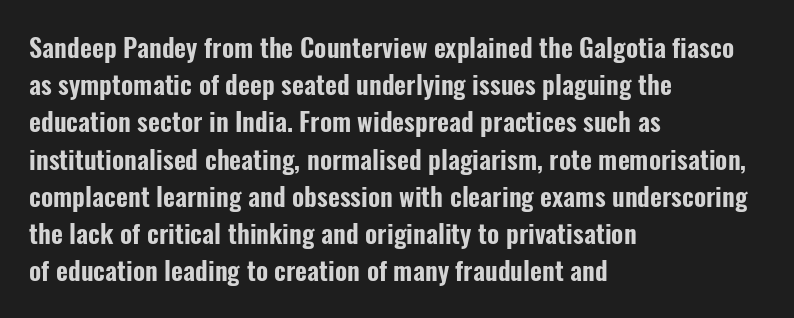
The passage is arranged the way most books set body copy — flush left. No extra tracking has been applied to these lines. You can tell it's not italic because the verticals are truly vertical. The leading is moderate, giving the passage an even texture. The specimen omits any rule beneath the text block's lines.
